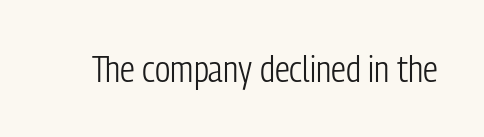
Q: Is the text bold? A: No.
Q: Is the text italic (slanted)? A: No, it is upright.
Q: Is the typeface a serif or a sans-serif typeface? A: Sans-serif.
Q: Is the text underlined? A: No.
Q: Is the spacing between letters normal or unusually wide? A: Normal.
Q: Width (condensed, normal, or wide)? A: Condensed.
Q: Stroke contrast? A: Low.
Q: x-height? A: Medium.
Q: Monospaced? A: No.
